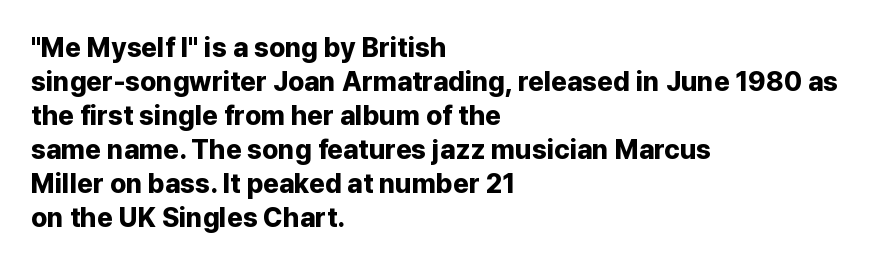
Q: Is the text bold? A: Yes.
Q: Is the text italic (slanted)? A: No, it is upright.
Q: Is the text underlined? A: No.
Q: How is the paragraph aligned? A: Left-aligned.
Q: Is the spacing between letters normal or unusually wide? A: Normal.
Q: Is the spacing between lines tight, normal or loose? A: Normal.
